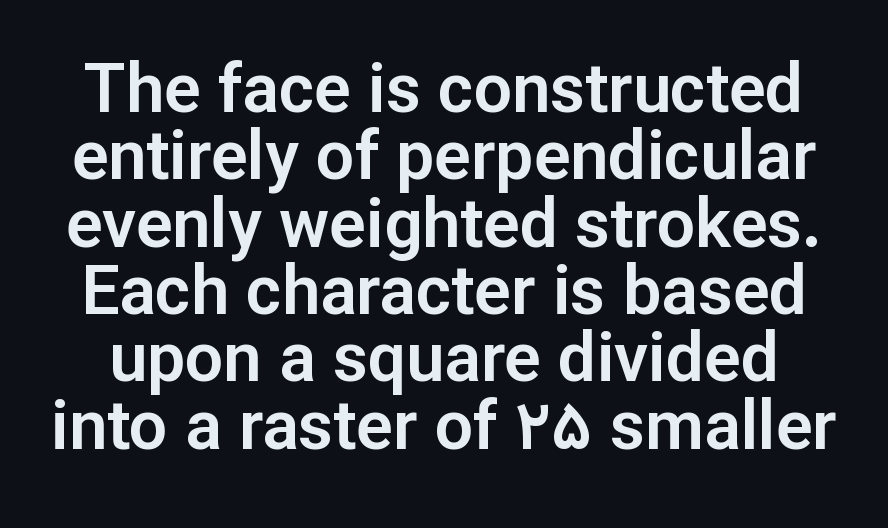
The image shows 68 px sans-serif type, upright; set tight line spacing (0.99x), normal letter spacing, not underlined; low stroke contrast and a medium x-height.
